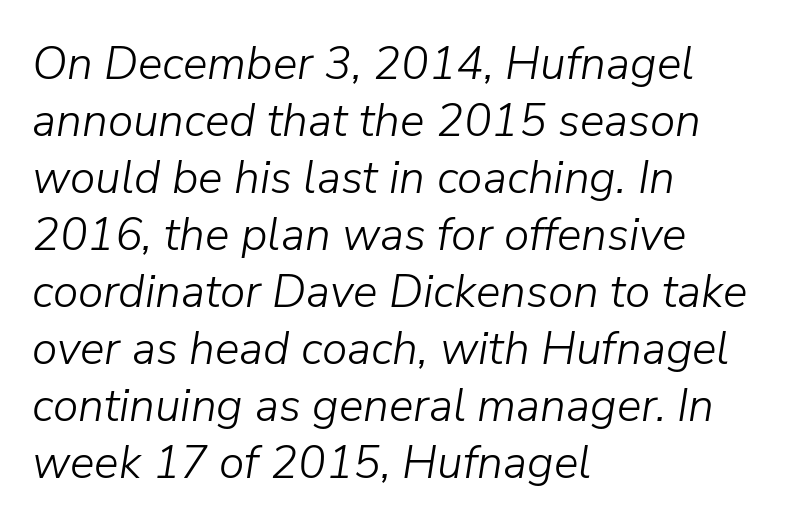
The words here are not underlined. Quick note: italic. Is this a fixed-width face? No — the glyphs have proportional, varying widths. Horizontally, the lines are justified to the leading edge only. The line texture is even and compact thanks to regular tracking. Counters stay open thanks to moderate or lighter strokes.
